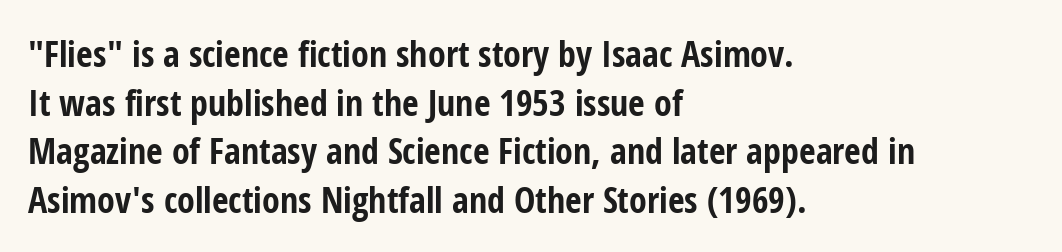
The image shows 36 px bold, condensed sans-serif type, upright; set left-aligned, normal line spacing (1.35x), normal letter spacing, not underlined; low stroke contrast and a medium x-height.
